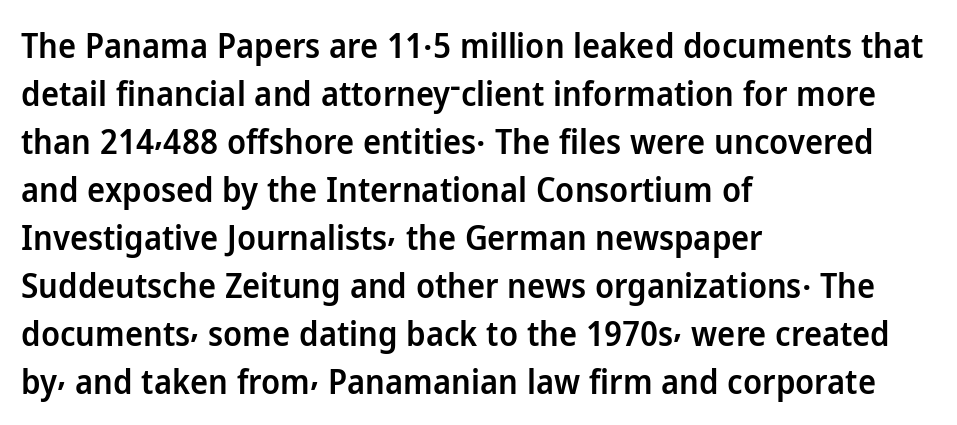
Bold? Not quite — semibold, heavier than regular but stopping short. Regular leading. Type style note: lacks serifs. One-word summary of the alignment: left. Think of a printed novel: that variable character pitch is what you see here. Decoration check: the copy has no underline.
